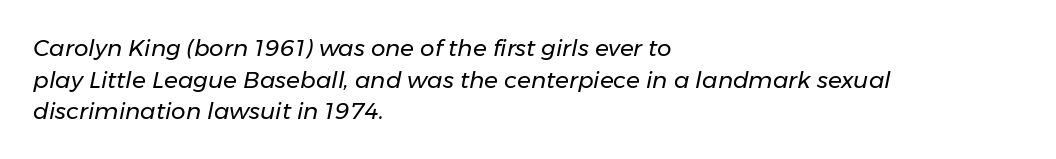
Reading down the column, the eye jumps a familiar distance to each next line. The rendering anchors every line to the left-hand side. Slanted lettering throughout. The area under the type is left untouched.
